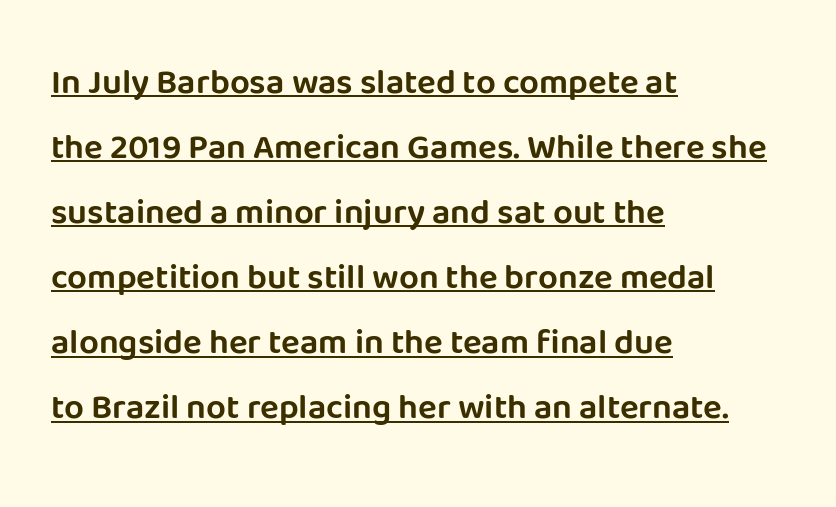
You could call the tracking neutral — neither tight nor loose. Grotesque or geometric, the face here clearly has no serifs. Students, observe the line beneath the letters — that is underlining. This is roman type, the default non-slanted kind. All the whitespace from short lines collects on the right.
